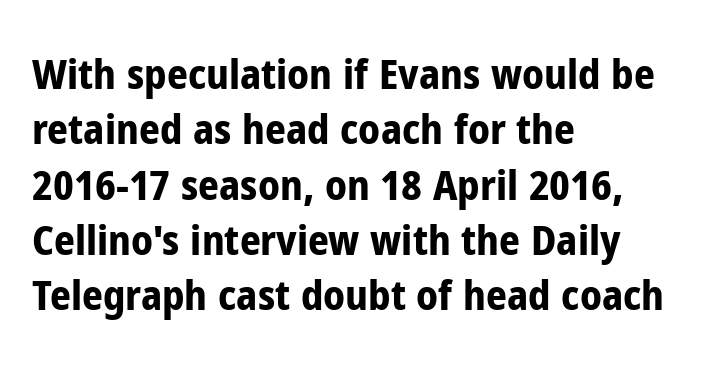
Q: Is the text bold? A: Yes.
Q: Is the text italic (slanted)? A: No, it is upright.
Q: Is the typeface a serif or a sans-serif typeface? A: Sans-serif.
Q: Is the text underlined? A: No.
Q: How is the paragraph aligned? A: Left-aligned.
Q: Is the spacing between letters normal or unusually wide? A: Normal.
Q: Is the spacing between lines tight, normal or loose? A: Normal.
Q: Width (condensed, normal, or wide)? A: Condensed.
Q: Stroke contrast? A: Low.
Q: x-height? A: Medium.
Q: Monospaced? A: No.
